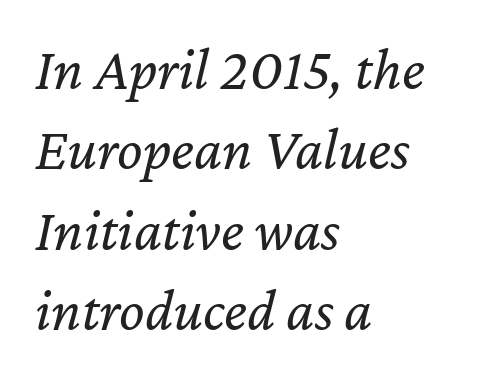
The image shows 60 px regular-weight type, italic (leaning right); set left-aligned, normal line spacing (1.34x), normal letter spacing, not underlined; low stroke contrast and a medium x-height.
